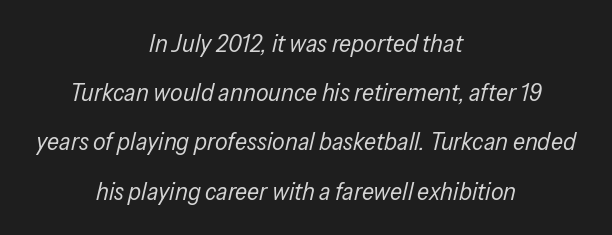
The image shows 25 px text type, italic (leaning right); set centered, loose line spacing (1.97x), normal letter spacing, not underlined.
